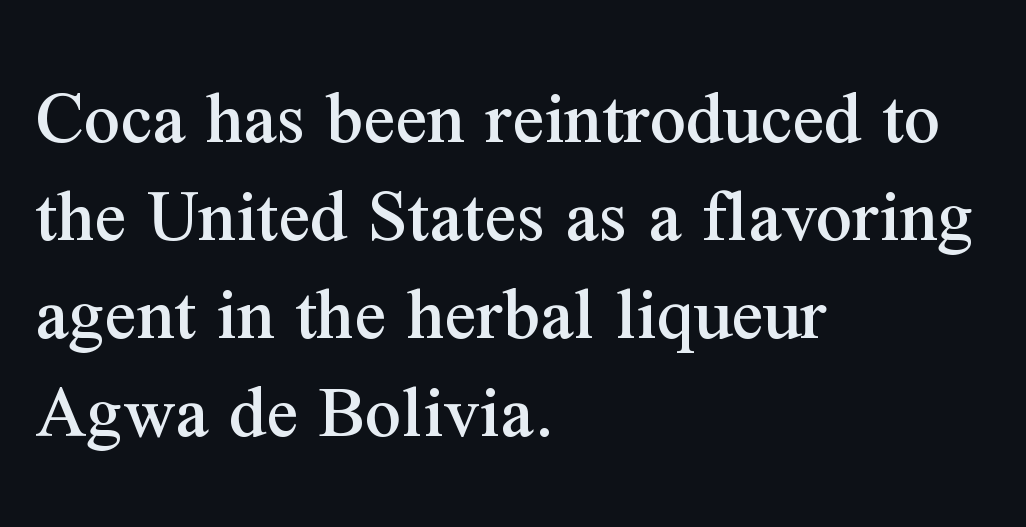
{"serif": "yes", "italic": "no", "width": "normal", "stroke_contrast": "medium", "x_height": "medium", "monospaced": "no", "underline": "no", "align": "left", "line_spacing_ratio": 1.24, "letter_spacing": "normal", "letter_spacing_em": 0.0, "glyph_px": 79}
